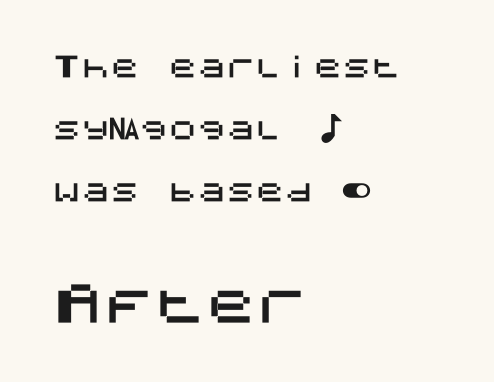
The image shows 51 px sans-serif type, upright; set left-aligned, loose line spacing (2.13x), normal letter spacing, not underlined; the second (bottom) block is 1.76x larger; medium stroke contrast and a large x-height.
